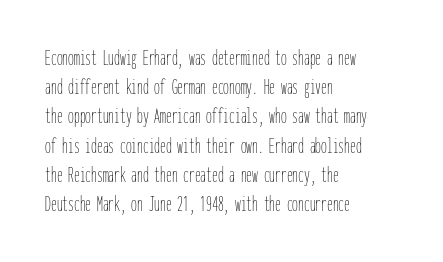
The image shows 23 px text type, upright; set left-aligned, normal line spacing (1.27x), normal letter spacing, not underlined.
